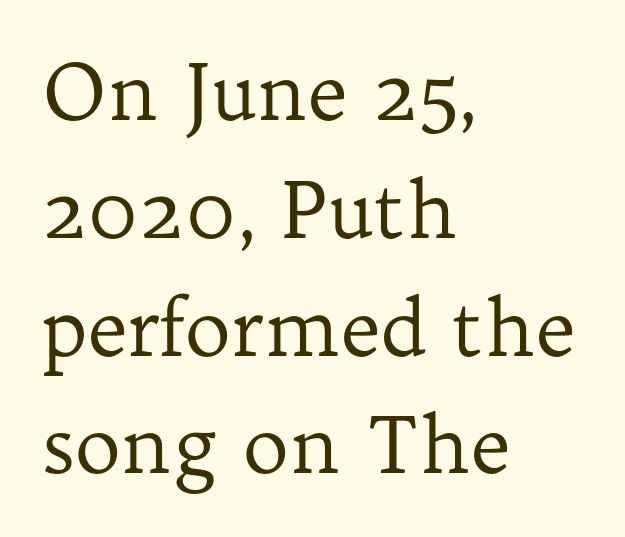
Q: Is the text bold? A: No.
Q: Is the text italic (slanted)? A: No, it is upright.
Q: Is the typeface a serif or a sans-serif typeface? A: Serif.
Q: Is the text underlined? A: No.
Q: How is the paragraph aligned? A: Left-aligned.
Q: Is the spacing between letters normal or unusually wide? A: Normal.
Q: Is the spacing between lines tight, normal or loose? A: Normal.
Q: Width (condensed, normal, or wide)? A: Normal.
Q: Stroke contrast? A: Low.
Q: x-height? A: Medium.
Q: Monospaced? A: No.
